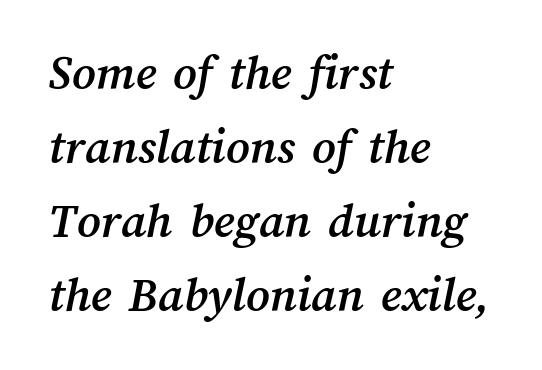
The image shows 51 px text type; set left-aligned, normal line spacing (1.45x), normal letter spacing, not underlined; medium stroke contrast and a medium x-height.
